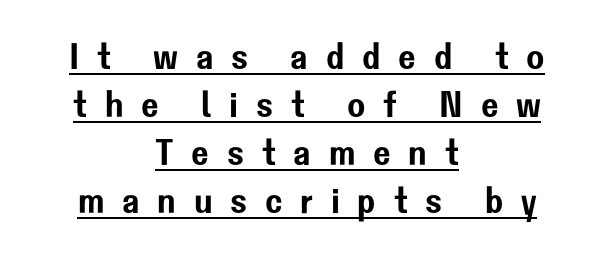
{"serif": "no", "italic": "no", "width": "normal", "stroke_contrast": "low", "x_height": "medium", "monospaced": "no", "underline": "yes", "align": "center", "line_spacing": "normal", "line_spacing_ratio": 1.3, "letter_spacing": "wide", "letter_spacing_em": 0.48, "glyph_px": 37}
